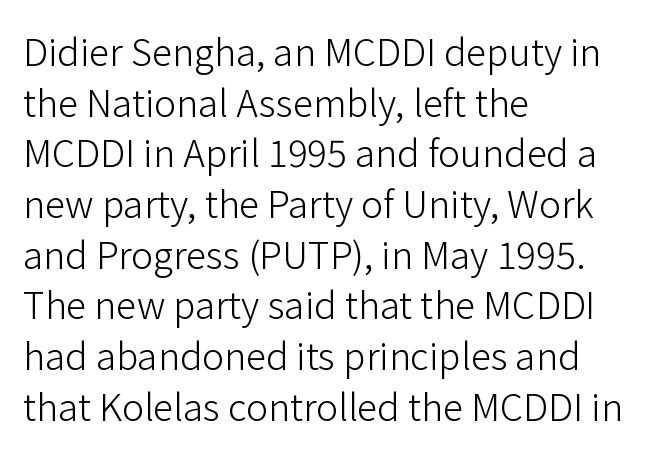
The image shows 37 px light sans-serif type, upright; set left-aligned, normal line spacing (1.37x), normal letter spacing, not underlined; low stroke contrast and a medium x-height.
